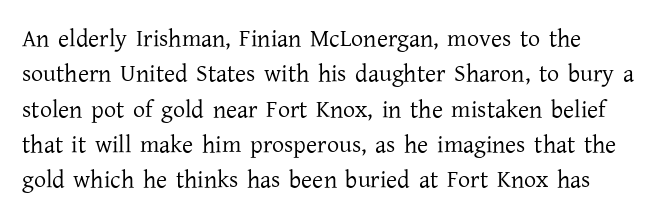
Q: Is the text bold? A: No.
Q: Is the text italic (slanted)? A: No, it is upright.
Q: Is the text underlined? A: No.
Q: Is the spacing between letters normal or unusually wide? A: Normal.
Q: Is the spacing between lines tight, normal or loose? A: Normal.
